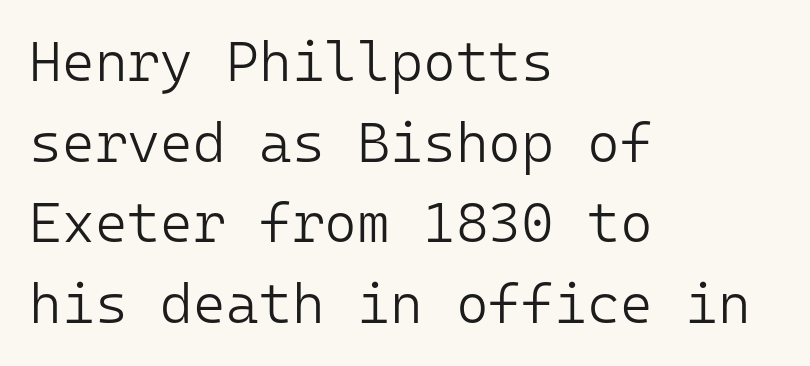
Note the uniform advance width — an 'i' takes as much space as an 'm'. Short note: letters normally spaced. The typeface chosen for these lines omits serifs. Vertical spacing — default. The letters look calm and open, with moderate or lighter stems. The gap between lines stays unmarked.
